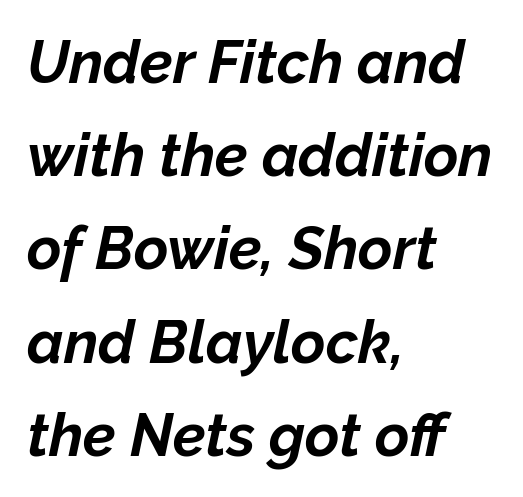
Q: Is the text bold? A: Yes.
Q: Is the text italic (slanted)? A: Yes, it leans right by about 12 degrees.
Q: Is the text underlined? A: No.
Q: How is the paragraph aligned? A: Left-aligned.
Q: Is the spacing between letters normal or unusually wide? A: Normal.
Q: Is the spacing between lines tight, normal or loose? A: Normal.
Q: Width (condensed, normal, or wide)? A: Normal.
Q: Stroke contrast? A: Low.
Q: x-height? A: Medium.
Q: Monospaced? A: No.
